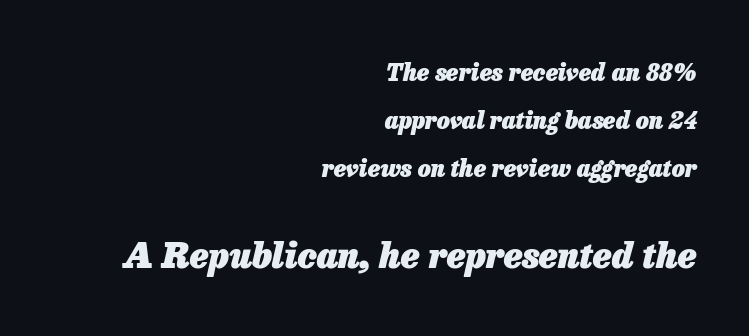
Q: Is the text bold? A: Yes.
Q: Is the text italic (slanted)? A: Yes, it leans right by about 13 degrees.
Q: Is the text underlined? A: No.
Q: How is the paragraph aligned? A: Right-aligned.
Q: Is the spacing between letters normal or unusually wide? A: Normal.
Q: Is the spacing between lines tight, normal or loose? A: Loose.
Q: Which block of text is set in a larger size, the first (top) or the second (bottom)? A: The second (bottom) one.
Q: Width (condensed, normal, or wide)? A: Normal.
Q: Stroke contrast? A: Low.
Q: x-height? A: Medium.
Q: Monospaced? A: No.
